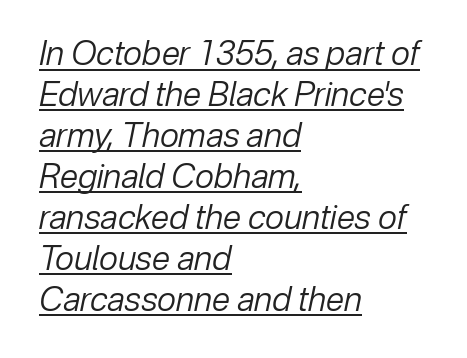
The image shows 33 px regular-weight type, italic (leaning right); set left-aligned, line spacing 1.24x, normal letter spacing, underlined; low stroke contrast and a medium x-height.
